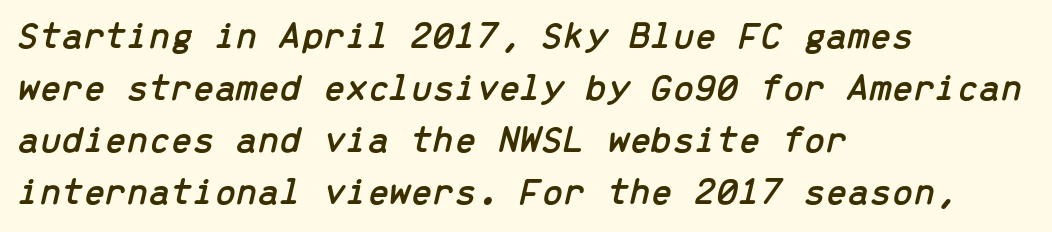
{"italic": "yes", "lean": "right", "slant_degrees": 13, "width": "normal", "stroke_contrast": "low", "x_height": "medium", "monospaced": "yes", "underline": "no", "align": "left", "line_spacing": "normal", "line_spacing_ratio": 1.33, "letter_spacing": "normal", "letter_spacing_em": 0.0, "glyph_px": 39}
